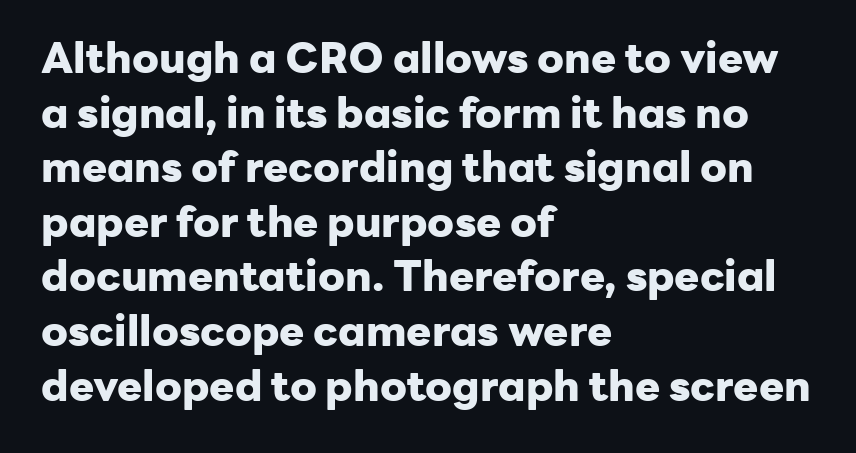
A typesetter would mark this as roman, not italic. Casual observation: everything's shoved over to the left. The block of text has a typical density, with ordinary space between rows. Spacing verdict: proportional, widths tailored to each character. Default kerning and tracking; the words read as compact shapes.
